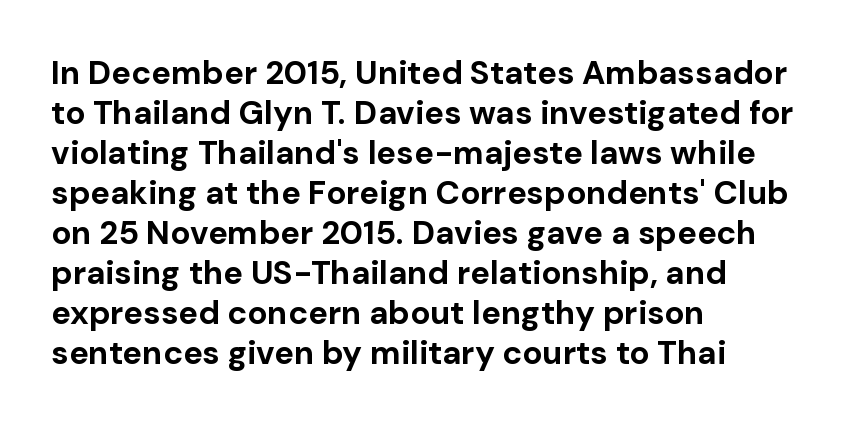
Is the type bold? Yes — the strokes are clearly thick and heavy. Each line starts at the same left margin while the right side varies. This rendering leaves character spacing at its baseline value. Rule under the text: the space is simply empty.
